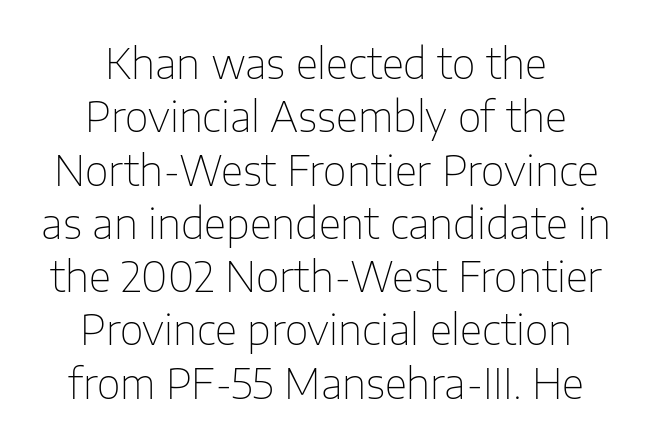
You can tell it's not italic because the verticals are truly vertical. The paragraph has two soft edges and a firm central axis. Check the space under the baseline: it is left empty. No heavy texture on the line: the type isn't bold.
